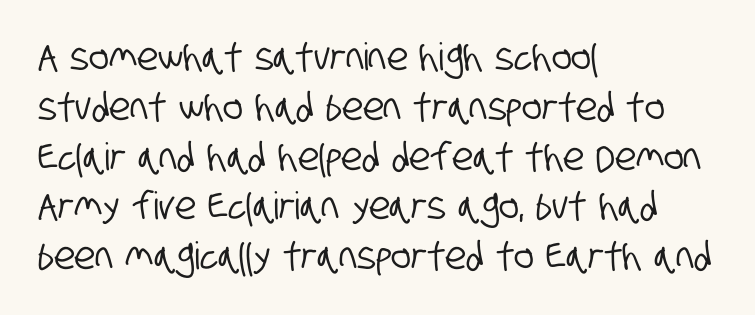
The image shows 38 px condensed sans-serif type; set left-aligned, normal line spacing (1.31x), normal letter spacing, not underlined; low stroke contrast and a large x-height.
